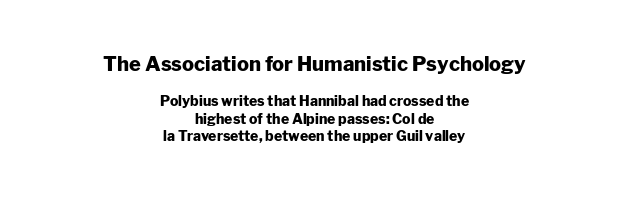
Q: Is the text bold? A: Yes.
Q: Is the text italic (slanted)? A: No, it is upright.
Q: Is the text underlined? A: No.
Q: How is the paragraph aligned? A: Centered.
Q: Is the spacing between letters normal or unusually wide? A: Normal.
Q: Is the spacing between lines tight, normal or loose? A: Normal.
Q: Which block of text is set in a larger size, the first (top) or the second (bottom)? A: The first (top) one.
